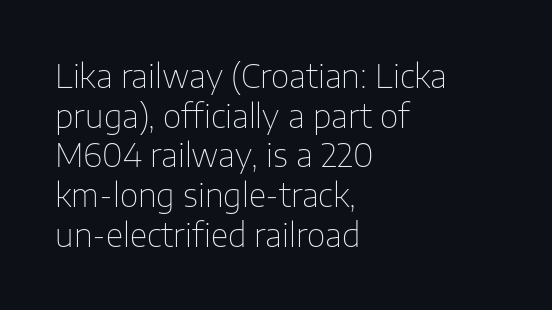
{"serif": "no", "italic": "no", "bold": "no", "weight": "thin", "width": "normal", "stroke_contrast": "low", "x_height": "medium", "monospaced": "no", "underline": "no", "align": "left", "line_spacing_ratio": 1.24, "letter_spacing": "normal", "letter_spacing_em": 0.0, "glyph_px": 32}
